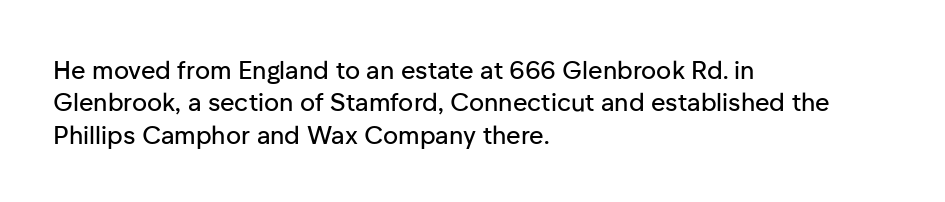
{"italic": "no", "underline": "no", "align": "left", "line_spacing": "normal", "line_spacing_ratio": 1.3, "letter_spacing": "normal", "letter_spacing_em": 0.0, "glyph_px": 25}
